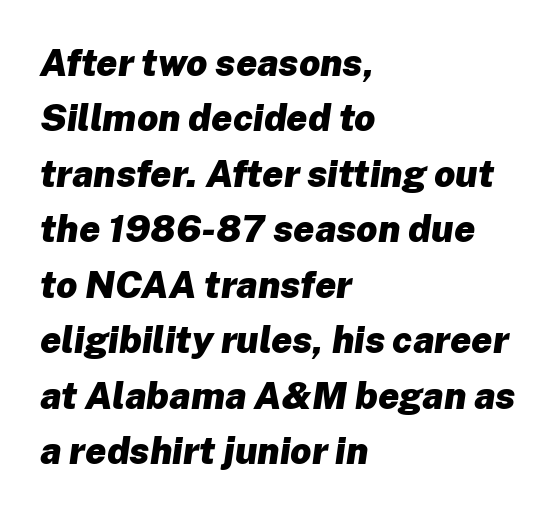
Q: Is the text bold? A: Yes.
Q: Is the text italic (slanted)? A: Yes, it leans right by about 8 degrees.
Q: Is the text underlined? A: No.
Q: How is the paragraph aligned? A: Left-aligned.
Q: Is the spacing between letters normal or unusually wide? A: Normal.
Q: Is the spacing between lines tight, normal or loose? A: Normal.
Q: Width (condensed, normal, or wide)? A: Normal.
Q: Stroke contrast? A: Low.
Q: x-height? A: Medium.
Q: Monospaced? A: No.
